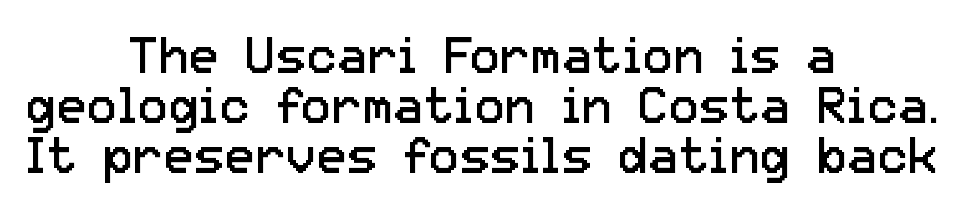
{"serif": "no", "italic": "no", "bold": "no", "weight": "regular", "width": "normal", "stroke_contrast": "low", "x_height": "medium", "monospaced": "no", "underline": "no", "align": "center", "line_spacing": "tight", "line_spacing_ratio": 0.98, "letter_spacing": "normal", "letter_spacing_em": 0.0, "glyph_px": 51}
